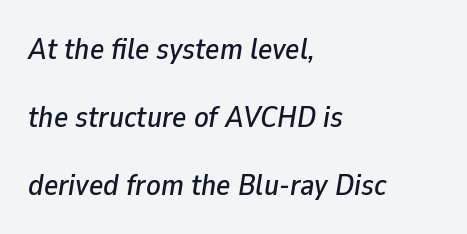
These lines stack with their left ends in a neat column. This sample trades compactness for vertical openness between lines. The passage shown is not underscored anywhere. Designer's note — italics engaged.
